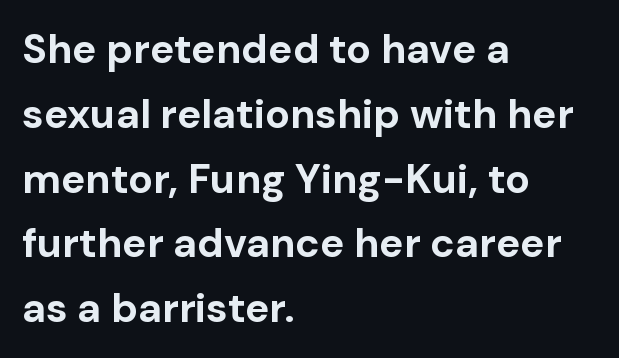
{"serif": "no", "italic": "no", "bold": "yes", "weight": "bold", "width": "normal", "stroke_contrast": "low", "x_height": "medium", "monospaced": "no", "underline": "no", "align": "left", "line_spacing": "normal", "line_spacing_ratio": 1.58, "letter_spacing": "normal", "letter_spacing_em": 0.0, "glyph_px": 41}
